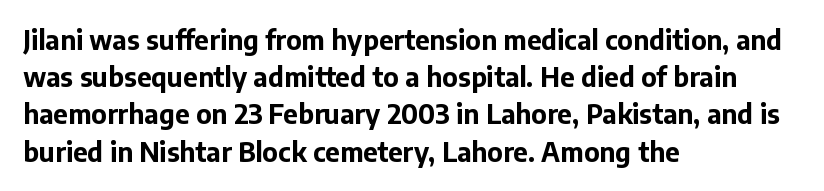
{"italic": "no", "bold": "yes", "underline": "no", "align": "left", "line_spacing": "normal", "line_spacing_ratio": 1.43, "letter_spacing": "normal", "letter_spacing_em": 0.0, "glyph_px": 26}
